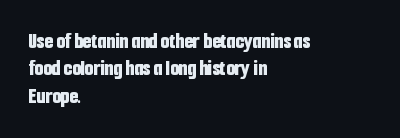
Q: Is the text bold? A: Yes.
Q: Is the text italic (slanted)? A: No, it is upright.
Q: Is the text underlined? A: No.
Q: How is the paragraph aligned? A: Left-aligned.
Q: Is the spacing between letters normal or unusually wide? A: Normal.
